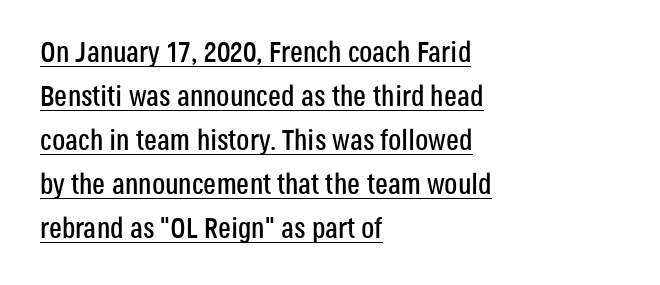
Q: Is the text italic (slanted)? A: No, it is upright.
Q: Is the typeface a serif or a sans-serif typeface? A: Sans-serif.
Q: Is the text underlined? A: Yes.
Q: How is the paragraph aligned? A: Left-aligned.
Q: Is the spacing between letters normal or unusually wide? A: Normal.
Q: Is the spacing between lines tight, normal or loose? A: Normal.
Q: Width (condensed, normal, or wide)? A: Condensed.
Q: Stroke contrast? A: Low.
Q: x-height? A: Large.
Q: Monospaced? A: No.
